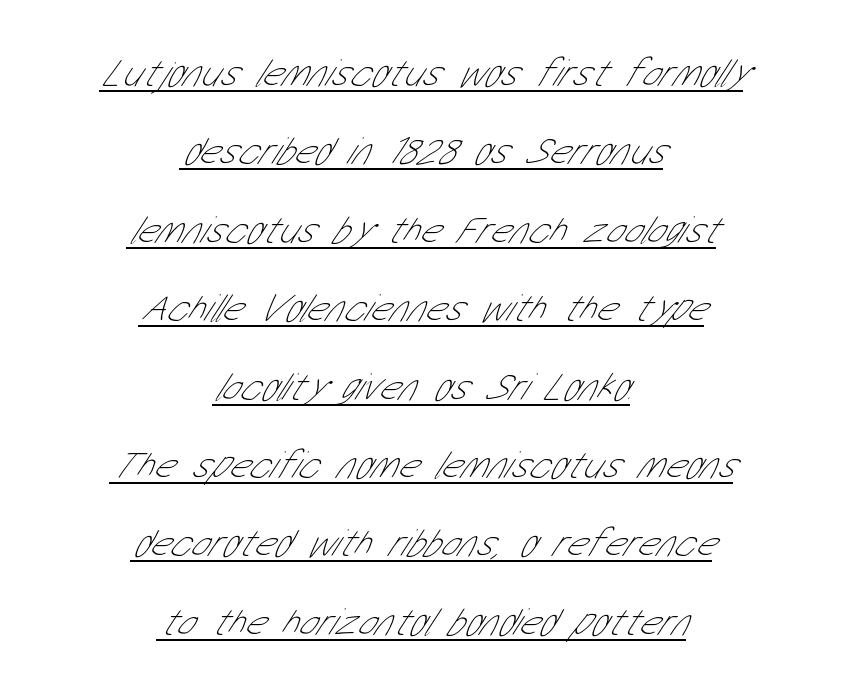
Does the type have serifs? No, each stem ends abruptly. You can see a thin bar hugging the bottom of the glyphs. The vertical gap from one line to the next is large. Horizontal alignment here is central, giving a formal, balanced look. Do the characters align in a grid? No, the font is proportional. Think standard paragraph weight, or any step lighter than that.
